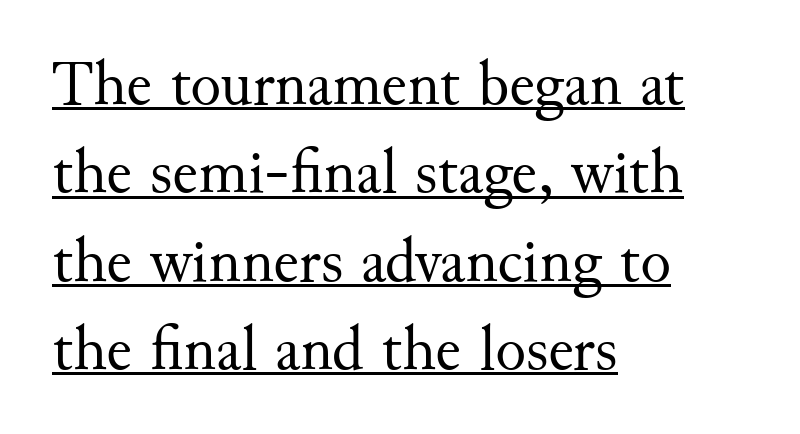
The image shows 64 px regular-weight serif type, upright; set left-aligned, normal line spacing (1.38x), normal letter spacing, underlined; medium stroke contrast and a small x-height.
